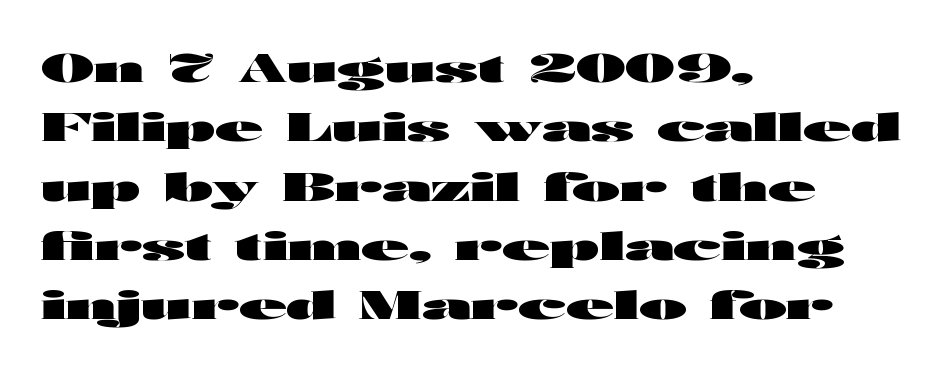
The image shows 39 px heavy, wide sans-serif type, upright; set left-aligned, normal line spacing (1.52x), normal letter spacing, not underlined; high stroke contrast and a medium x-height.
